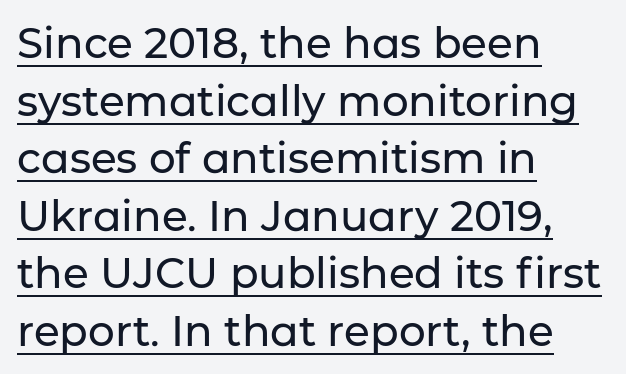
The image shows 42 px sans-serif type, upright; set left-aligned, normal line spacing (1.37x), normal letter spacing, underlined; low stroke contrast and a medium x-height.
